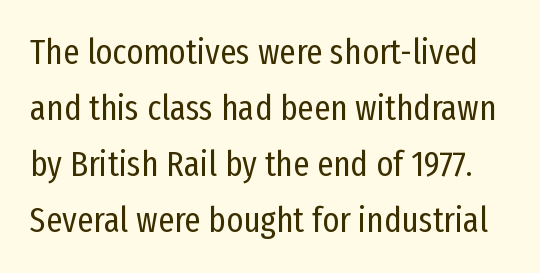
The image shows 36 px regular-weight, condensed sans-serif type, upright; set normal line spacing (1.56x), normal letter spacing, not underlined; low stroke contrast and a medium x-height.
